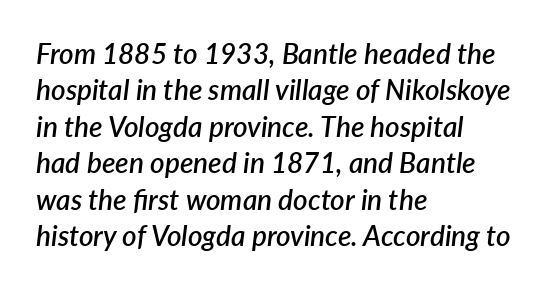
Q: Is the text bold? A: Semi-bold.
Q: Is the text italic (slanted)? A: Yes, it leans right by about 7 degrees.
Q: Is the text underlined? A: No.
Q: How is the paragraph aligned? A: Left-aligned.
Q: Is the spacing between letters normal or unusually wide? A: Normal.
Q: Is the spacing between lines tight, normal or loose? A: Normal.
Q: Width (condensed, normal, or wide)? A: Normal.
Q: Stroke contrast? A: Low.
Q: x-height? A: Medium.
Q: Monospaced? A: No.
